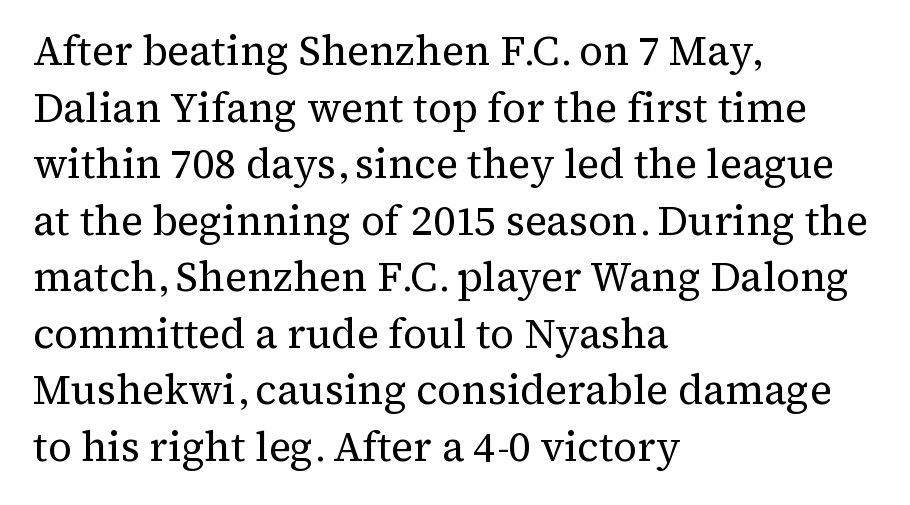
Small tapered or slab feet sit at the stroke ends, so this counts as serif. Weight: regular or lighter. This is roman type, the default non-slanted kind. How are the letters spaced? Ordinarily, with no added tracking.
